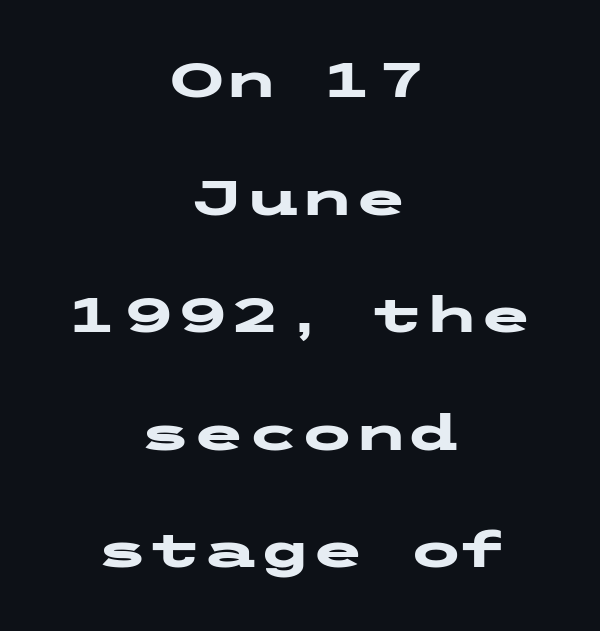
Q: Is the text bold? A: Yes.
Q: Is the text italic (slanted)? A: No, it is upright.
Q: Is the typeface a serif or a sans-serif typeface? A: Sans-serif.
Q: Is the text underlined? A: No.
Q: How is the paragraph aligned? A: Centered.
Q: Is the spacing between letters normal or unusually wide? A: Normal.
Q: Is the spacing between lines tight, normal or loose? A: Loose.
Q: Width (condensed, normal, or wide)? A: Wide.
Q: Stroke contrast? A: Low.
Q: x-height? A: Medium.
